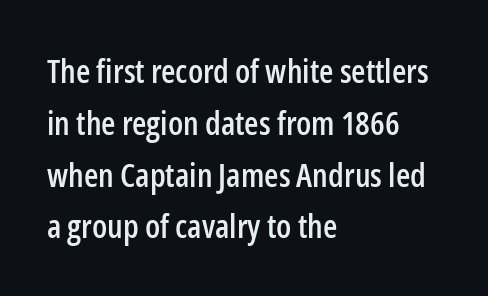
The image shows 33 px condensed sans-serif type, upright; set left-aligned, normal line spacing (1.57x), normal letter spacing, not underlined; low stroke contrast and a medium x-height.
